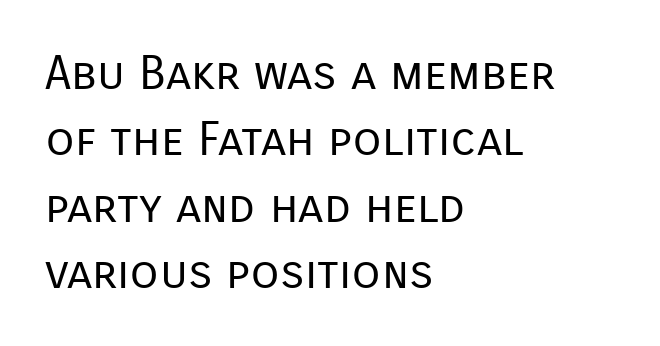
The image shows 47 px regular-weight sans-serif type, upright; set left-aligned, normal line spacing (1.41x), normal letter spacing, not underlined; low stroke contrast and a medium x-height.
